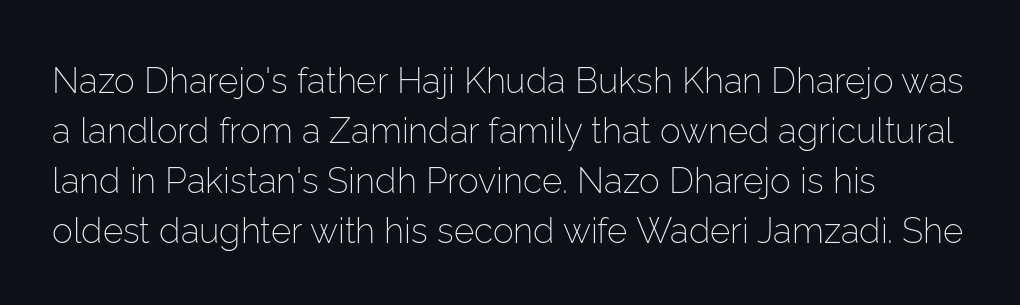
Q: Is the text bold? A: No.
Q: Is the text italic (slanted)? A: No, it is upright.
Q: Is the typeface a serif or a sans-serif typeface? A: Sans-serif.
Q: Is the text underlined? A: No.
Q: How is the paragraph aligned? A: Left-aligned.
Q: Is the spacing between letters normal or unusually wide? A: Normal.
Q: Is the spacing between lines tight, normal or loose? A: Normal.
Q: Width (condensed, normal, or wide)? A: Normal.
Q: Stroke contrast? A: Low.
Q: x-height? A: Medium.
Q: Monospaced? A: No.
